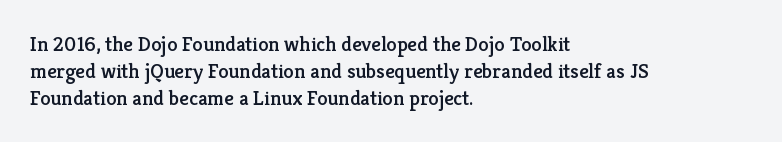
{"italic": "no", "underline": "no", "align": "left", "line_spacing": "normal", "line_spacing_ratio": 1.29, "letter_spacing": "normal", "letter_spacing_em": 0.0, "glyph_px": 21}
